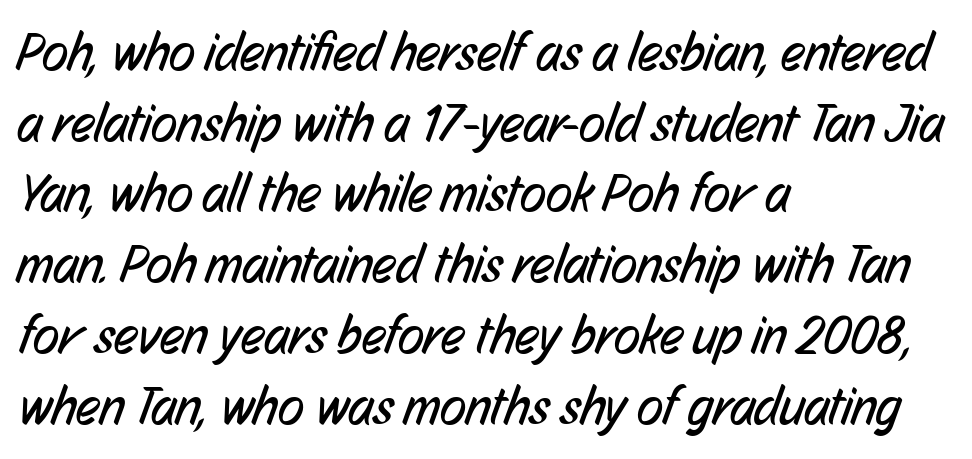
{"serif": "no", "bold": "no", "weight": "regular", "width": "condensed", "stroke_contrast": "low", "x_height": "medium", "monospaced": "no", "underline": "no", "align": "left", "line_spacing": "normal", "line_spacing_ratio": 1.31, "letter_spacing": "normal", "letter_spacing_em": 0.0, "glyph_px": 54}
